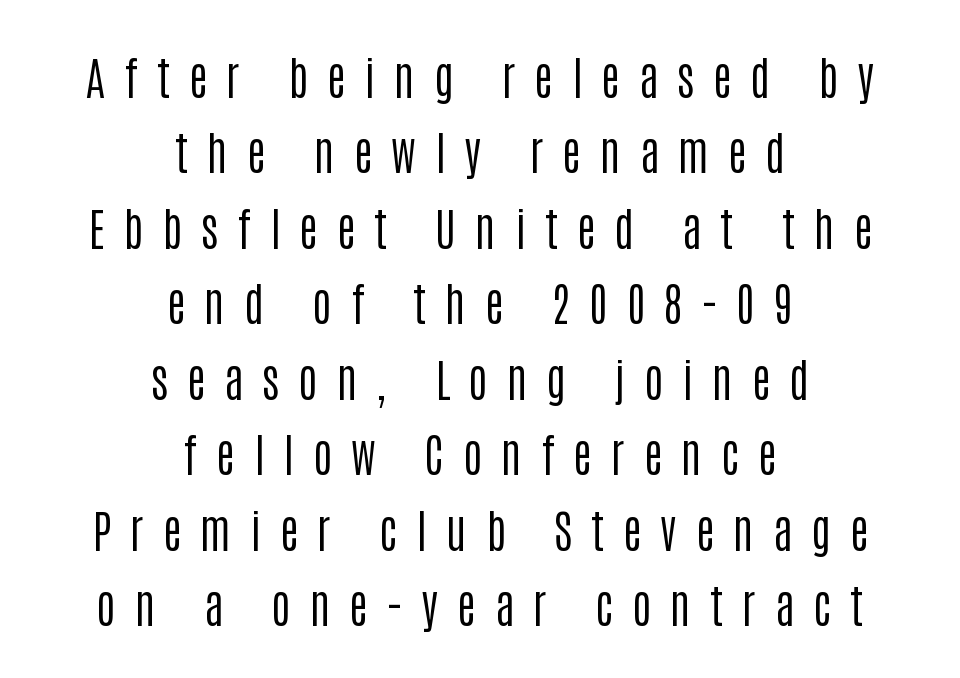
{"serif": "no", "italic": "no", "bold": "no", "weight": "regular", "width": "condensed", "stroke_contrast": "low", "x_height": "large", "monospaced": "no", "underline": "no", "align": "center", "line_spacing": "normal", "line_spacing_ratio": 1.64, "letter_spacing": "wide", "letter_spacing_em": 0.41, "glyph_px": 46}
